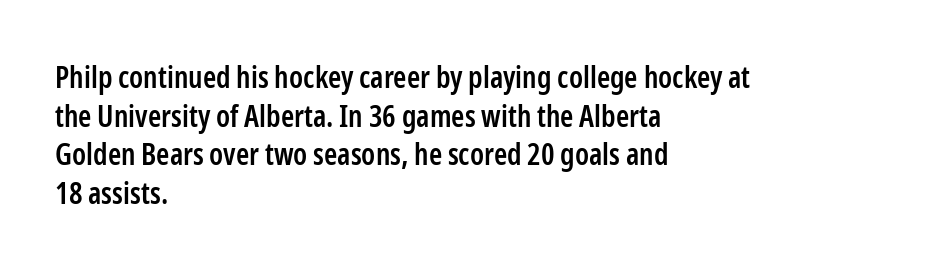
Q: Is the text bold? A: Semi-bold.
Q: Is the text italic (slanted)? A: No, it is upright.
Q: Is the typeface a serif or a sans-serif typeface? A: Sans-serif.
Q: Is the text underlined? A: No.
Q: How is the paragraph aligned? A: Left-aligned.
Q: Is the spacing between letters normal or unusually wide? A: Normal.
Q: Is the spacing between lines tight, normal or loose? A: Normal.
Q: Width (condensed, normal, or wide)? A: Condensed.
Q: Stroke contrast? A: Low.
Q: x-height? A: Medium.
Q: Monospaced? A: No.
